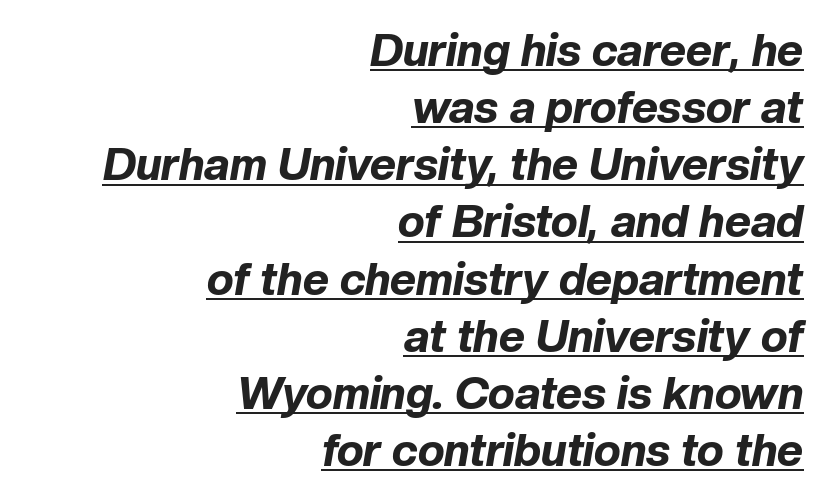
Q: Is the text bold? A: Yes.
Q: Is the text italic (slanted)? A: Yes, it leans right by about 10 degrees.
Q: Is the text underlined? A: Yes.
Q: How is the paragraph aligned? A: Right-aligned.
Q: Is the spacing between letters normal or unusually wide? A: Normal.
Q: Is the spacing between lines tight, normal or loose? A: Normal.
Q: Width (condensed, normal, or wide)? A: Normal.
Q: Stroke contrast? A: Low.
Q: x-height? A: Medium.
Q: Monospaced? A: No.
